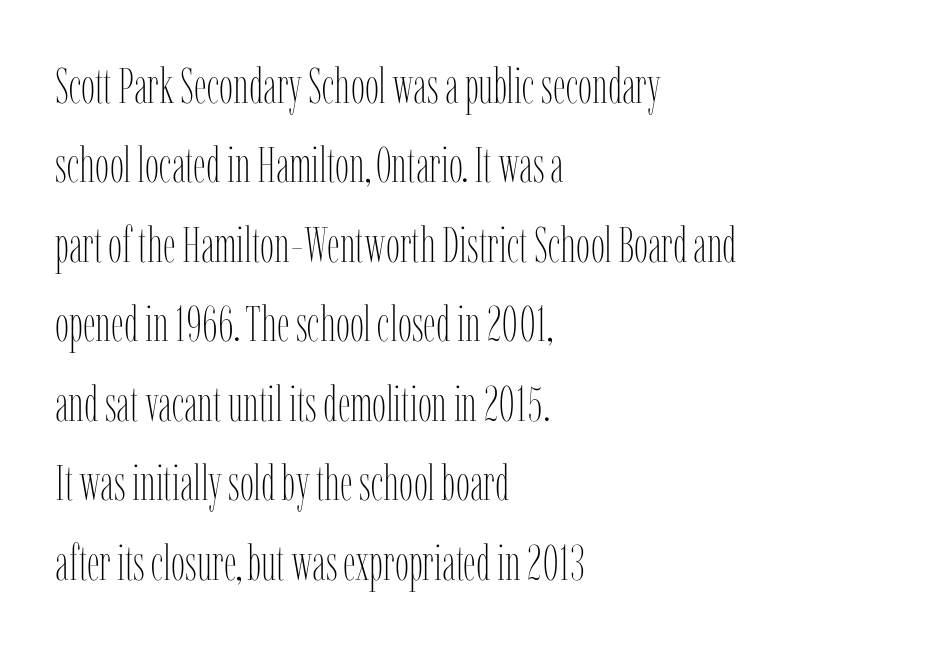
{"italic": "no", "bold": "no", "weight": "thin", "width": "condensed", "stroke_contrast": "low", "x_height": "medium", "monospaced": "no", "underline": "no", "align": "left", "line_spacing": "normal", "line_spacing_ratio": 1.59, "letter_spacing": "normal", "letter_spacing_em": 0.0, "glyph_px": 50}
